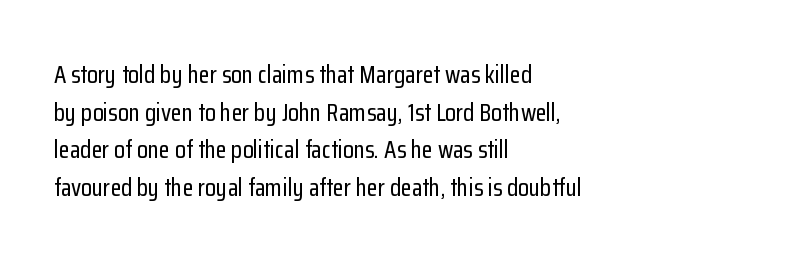
The image shows 25 px text type, upright; set left-aligned, normal line spacing (1.51x), normal letter spacing, not underlined.
